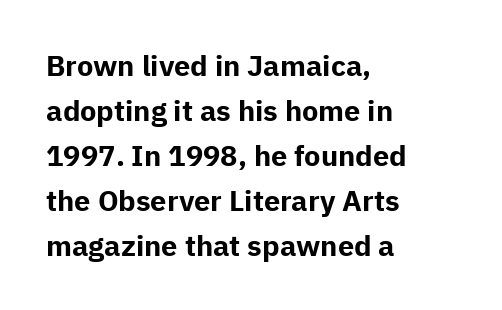
Q: Is the text bold? A: Yes.
Q: Is the text italic (slanted)? A: No, it is upright.
Q: Is the typeface a serif or a sans-serif typeface? A: Sans-serif.
Q: Is the text underlined? A: No.
Q: How is the paragraph aligned? A: Left-aligned.
Q: Is the spacing between letters normal or unusually wide? A: Normal.
Q: Is the spacing between lines tight, normal or loose? A: Normal.
Q: Width (condensed, normal, or wide)? A: Normal.
Q: Stroke contrast? A: Low.
Q: x-height? A: Medium.
Q: Monospaced? A: No.
